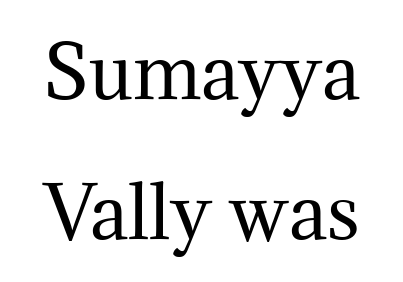
Q: Is the text bold? A: No.
Q: Is the text italic (slanted)? A: No, it is upright.
Q: Is the typeface a serif or a sans-serif typeface? A: Serif.
Q: Is the text underlined? A: No.
Q: Is the spacing between letters normal or unusually wide? A: Normal.
Q: Is the spacing between lines tight, normal or loose? A: Loose.
Q: Width (condensed, normal, or wide)? A: Normal.
Q: Stroke contrast? A: Medium.
Q: x-height? A: Medium.
Q: Monospaced? A: No.
